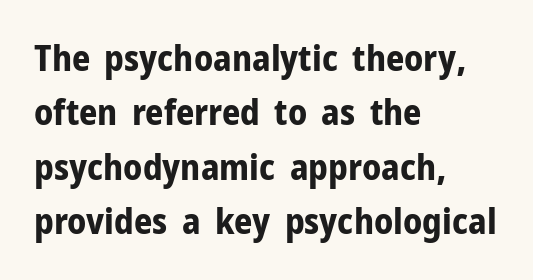
Nope, no serifs anywhere on these letters. Descenders hang freely into open space. The face used here is proportionally spaced, like ordinary book or web type. Compared with a centered layout, this one pins lines to the left instead. Vertically, the passage feels balanced, rows spaced as you'd expect.
